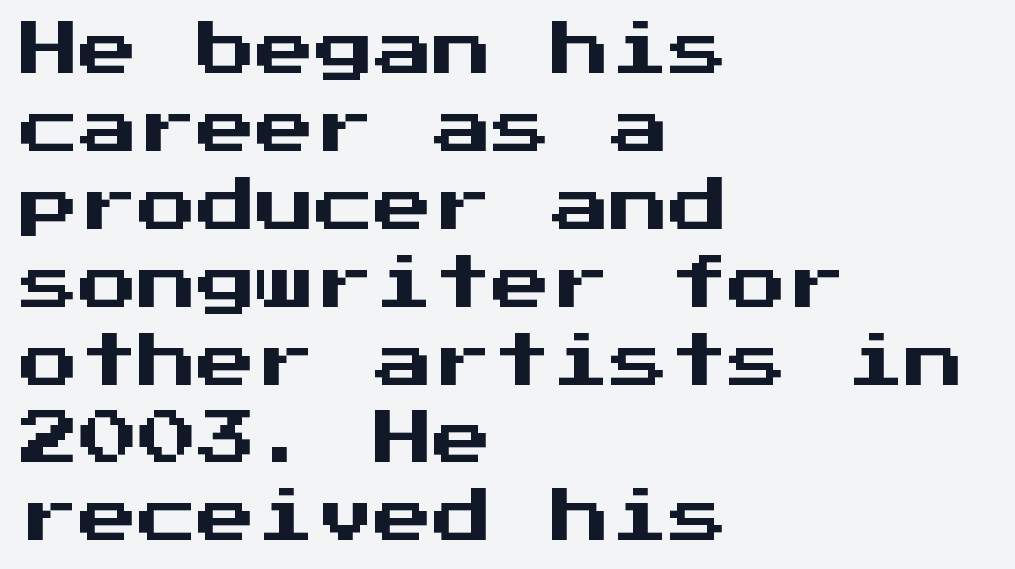
The image shows 59 px sans-serif type, upright, monospaced; set left-aligned, normal line spacing (1.32x), normal letter spacing, not underlined; medium stroke contrast and a medium x-height.
